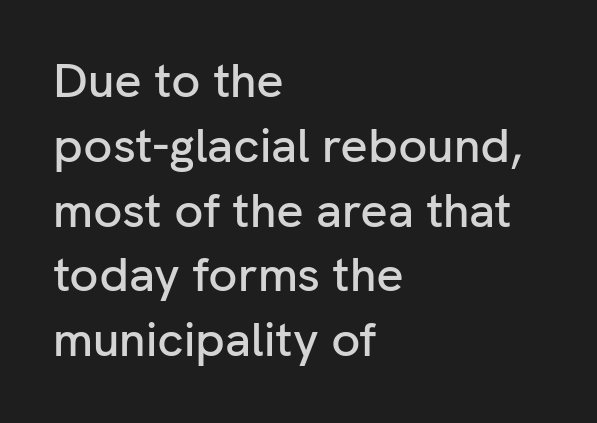
The image shows 48 px sans-serif type, upright; set left-aligned, normal line spacing (1.35x), normal letter spacing, not underlined; low stroke contrast and a medium x-height.
